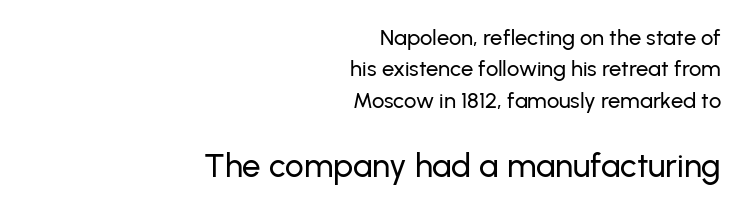
{"serif": "no", "italic": "no", "width": "normal", "stroke_contrast": "low", "x_height": "medium", "monospaced": "no", "underline": "no", "align": "right", "line_spacing": "normal", "line_spacing_ratio": 1.43, "letter_spacing": "normal", "letter_spacing_em": 0.0, "larger_block": "second", "size_ratio": 1.5, "glyph_px": 33}
